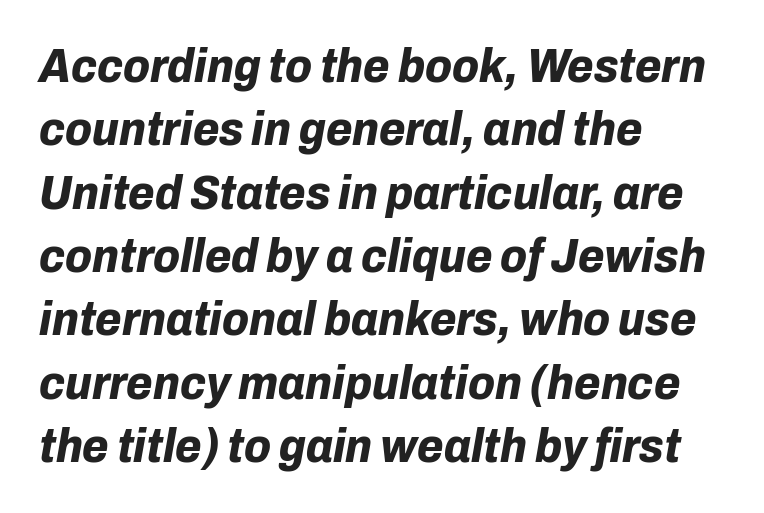
The image shows 48 px bold type, italic (leaning right); set left-aligned, normal line spacing (1.32x), normal letter spacing, not underlined; low stroke contrast and a medium x-height.
